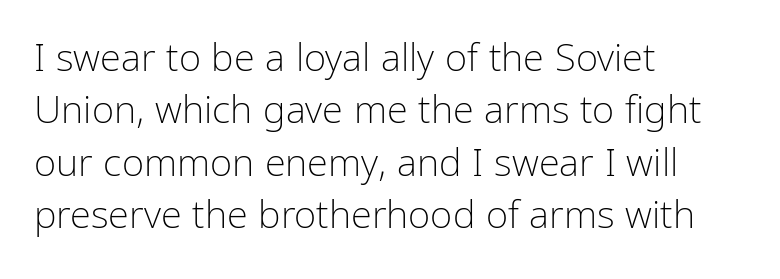
Q: Is the text bold? A: No.
Q: Is the text italic (slanted)? A: No, it is upright.
Q: Is the typeface a serif or a sans-serif typeface? A: Sans-serif.
Q: Is the text underlined? A: No.
Q: How is the paragraph aligned? A: Left-aligned.
Q: Is the spacing between letters normal or unusually wide? A: Normal.
Q: Is the spacing between lines tight, normal or loose? A: Normal.
Q: Width (condensed, normal, or wide)? A: Condensed.
Q: Stroke contrast? A: Low.
Q: x-height? A: Medium.
Q: Monospaced? A: No.
